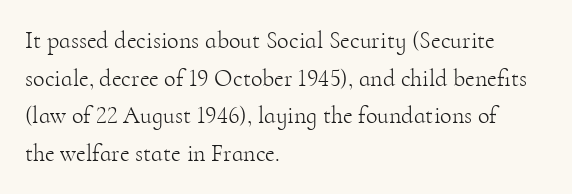
Q: Is the text bold? A: No.
Q: Is the text italic (slanted)? A: No, it is upright.
Q: Is the text underlined? A: No.
Q: How is the paragraph aligned? A: Left-aligned.
Q: Is the spacing between letters normal or unusually wide? A: Normal.
Q: Is the spacing between lines tight, normal or loose? A: Normal.
